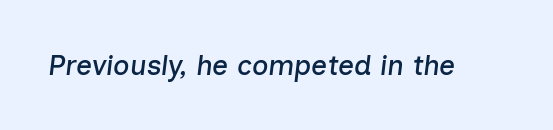
{"italic": "yes", "lean": "right", "slant_degrees": 7, "width": "normal", "stroke_contrast": "low", "x_height": "medium", "monospaced": "no", "underline": "no", "letter_spacing": "normal", "letter_spacing_em": 0.0, "glyph_px": 28}
